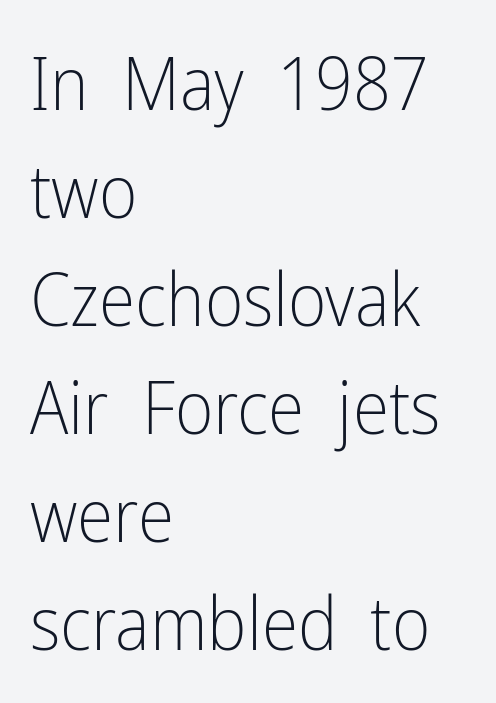
Q: Is the text bold? A: No.
Q: Is the text italic (slanted)? A: No, it is upright.
Q: Is the typeface a serif or a sans-serif typeface? A: Sans-serif.
Q: Is the text underlined? A: No.
Q: How is the paragraph aligned? A: Left-aligned.
Q: Is the spacing between letters normal or unusually wide? A: Normal.
Q: Is the spacing between lines tight, normal or loose? A: Normal.
Q: Width (condensed, normal, or wide)? A: Condensed.
Q: Stroke contrast? A: Low.
Q: x-height? A: Medium.
Q: Monospaced? A: No.
